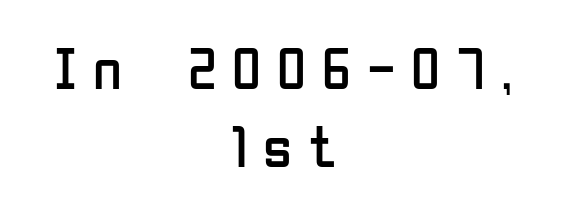
The image shows 59 px regular-weight, condensed sans-serif type, upright; set centered, normal line spacing (1.33x), unusually wide letter spacing (+0.27 em), not underlined; low stroke contrast and a medium x-height.
